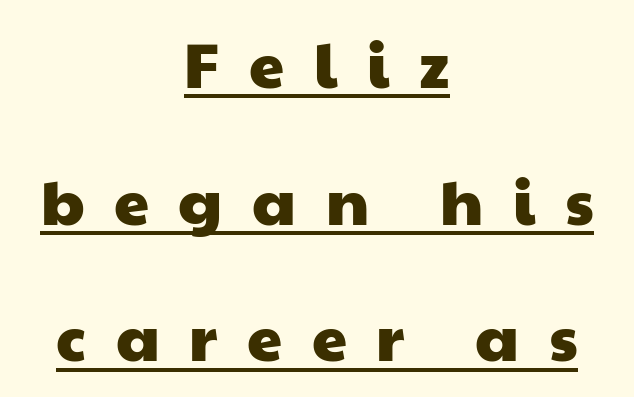
{"serif": "no", "width": "wide", "stroke_contrast": "low", "x_height": "medium", "monospaced": "no", "underline": "yes", "align": "center", "line_spacing": "loose", "line_spacing_ratio": 2.17, "letter_spacing": "wide", "letter_spacing_em": 0.47, "glyph_px": 63}
